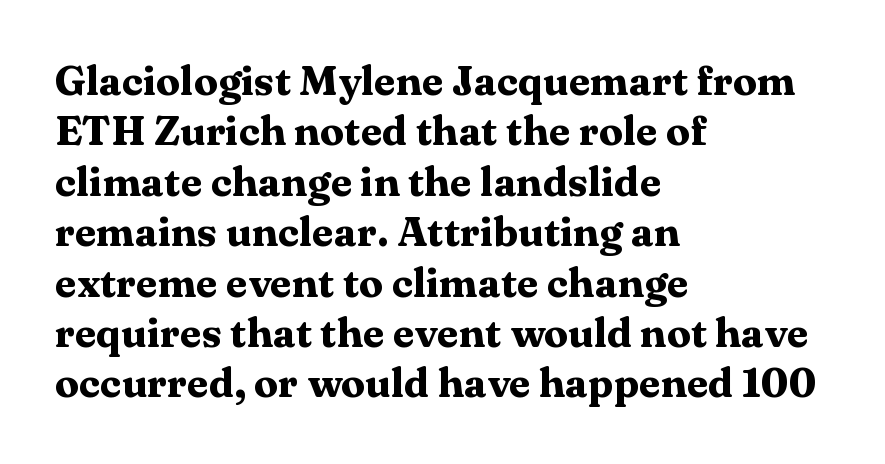
Q: Is the text bold? A: Yes.
Q: Is the text italic (slanted)? A: No, it is upright.
Q: Is the typeface a serif or a sans-serif typeface? A: Serif.
Q: Is the text underlined? A: No.
Q: How is the paragraph aligned? A: Left-aligned.
Q: Is the spacing between letters normal or unusually wide? A: Normal.
Q: Is the spacing between lines tight, normal or loose? A: Normal.
Q: Width (condensed, normal, or wide)? A: Wide.
Q: Stroke contrast? A: Medium.
Q: x-height? A: Medium.
Q: Monospaced? A: No.
